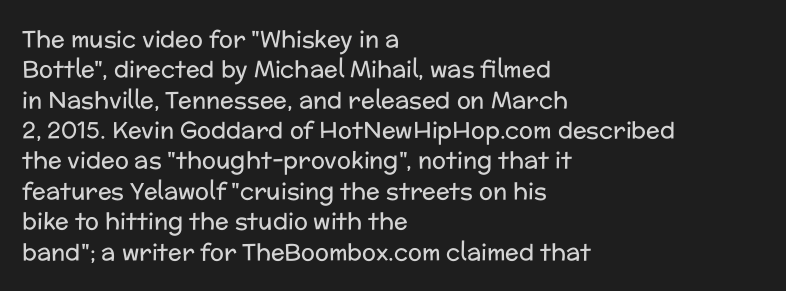
{"italic": "no", "bold": "no", "underline": "no", "align": "left", "line_spacing": "normal", "line_spacing_ratio": 1.32, "letter_spacing": "normal", "letter_spacing_em": 0.0, "glyph_px": 23}
